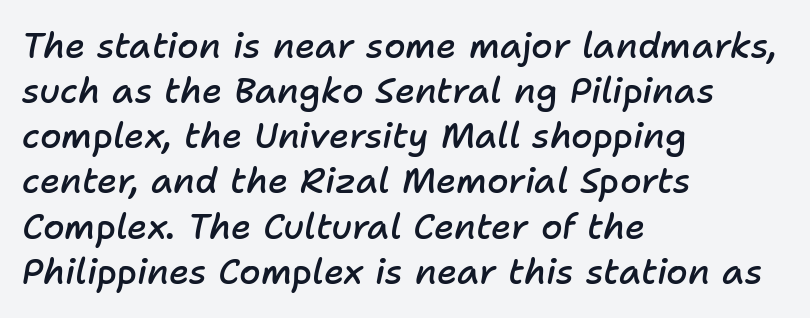
The image shows 35 px semibold type, italic (leaning right); set left-aligned, normal line spacing (1.29x), normal letter spacing, not underlined; low stroke contrast and a medium x-height.
